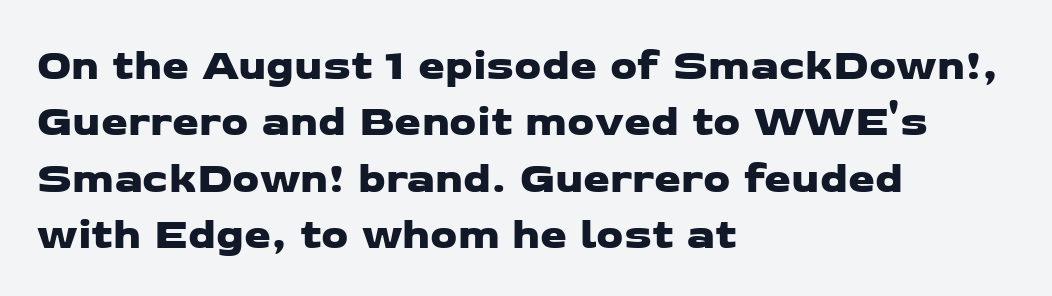
Check under the words: just untouched page. Line beginnings align vertically; line endings do not. Tracking value appears to be zero — textbook default spacing. You can tell from the bare stems that sans-serif type was used. These lines are rendered in a variable-pitch font.
